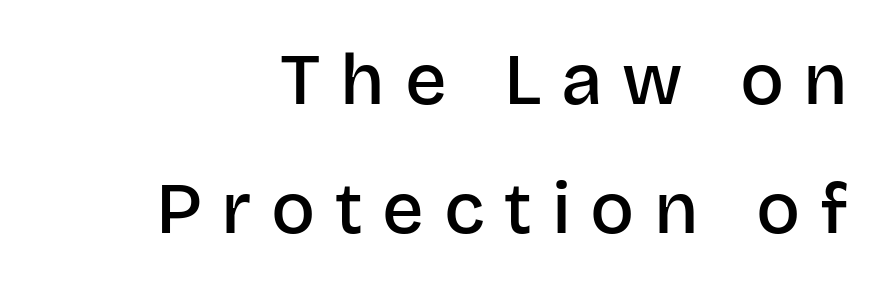
Does the lettering tilt? It doesn't — this is upright. Check the space under the baseline: it is left empty. The characters display no serif detailing; their extremities are plain. In terms of weight, the rendering is demibold, just under bold. Compared with typical body copy, the letter spacing here is much looser.
